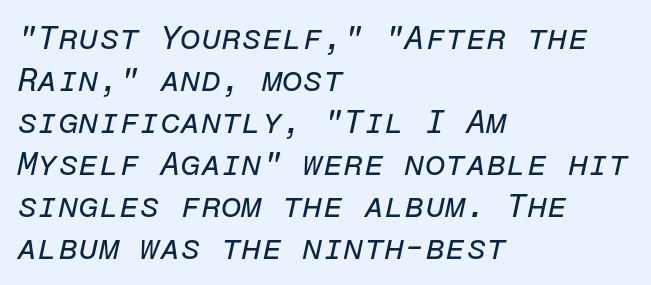
{"italic": "yes", "lean": "right", "slant_degrees": 12, "bold": "no", "weight": "regular", "width": "normal", "stroke_contrast": "low", "x_height": "medium", "monospaced": "yes", "underline": "no", "align": "left", "line_spacing": "normal", "line_spacing_ratio": 1.27, "letter_spacing": "normal", "letter_spacing_em": 0.0, "glyph_px": 33}
